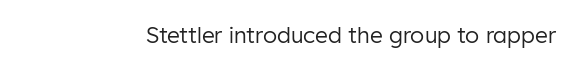
{"italic": "no", "bold": "no", "underline": "no", "letter_spacing": "normal", "letter_spacing_em": 0.0, "glyph_px": 22}
